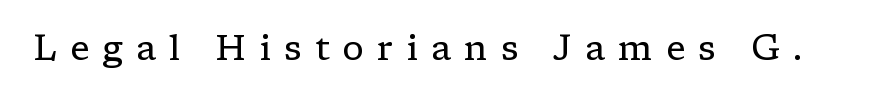
The image shows 36 px regular-weight serif type, upright; set unusually wide letter spacing (+0.36 em), not underlined; low stroke contrast and a medium x-height.
